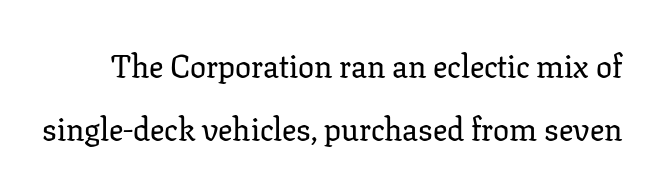
Q: Is the text italic (slanted)? A: No, it is upright.
Q: Is the typeface a serif or a sans-serif typeface? A: Serif.
Q: Is the text underlined? A: No.
Q: Is the spacing between letters normal or unusually wide? A: Normal.
Q: Is the spacing between lines tight, normal or loose? A: Loose.
Q: Width (condensed, normal, or wide)? A: Normal.
Q: Stroke contrast? A: Low.
Q: x-height? A: Medium.
Q: Monospaced? A: No.
